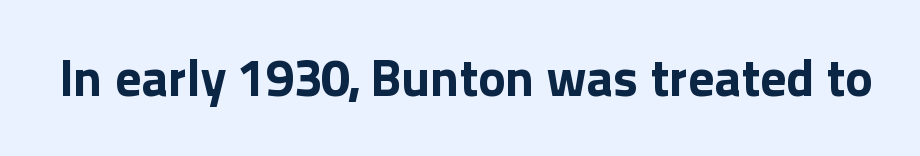
{"serif": "no", "italic": "no", "bold": "yes", "weight": "bold", "width": "normal", "x_height": "medium", "monospaced": "no", "underline": "no", "letter_spacing": "normal", "letter_spacing_em": 0.0, "glyph_px": 52}
